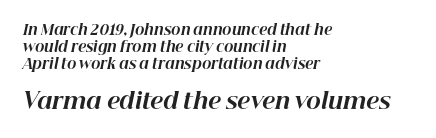
The image shows 22 px bold type, italic (leaning right); set left-aligned, line spacing 1.21x, normal letter spacing, not underlined; the second (bottom) block is 1.57x larger.
